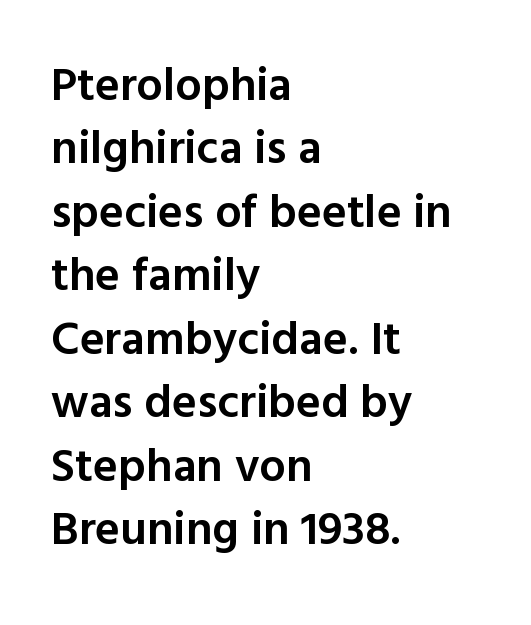
The setting favours the left margin, as ordinary paragraphs usually do. There is no visible air inserted between adjacent glyphs. The space between consecutive lines is moderate. Caption: semibold face, moderately heavy strokes. The baseline area is clear. You can tell from the bare stems that sans-serif type was used.
